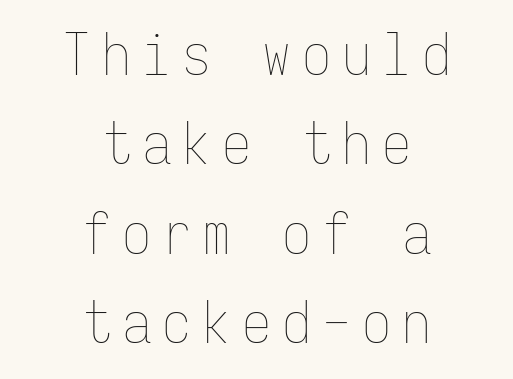
{"italic": "no", "bold": "no", "weight": "thin", "width": "condensed", "stroke_contrast": "low", "x_height": "medium", "monospaced": "yes", "underline": "no", "align": "center", "line_spacing": "normal", "line_spacing_ratio": 1.54, "glyph_px": 58}
